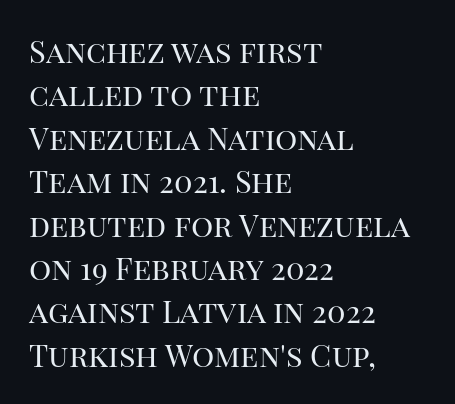
{"serif": "yes", "italic": "no", "bold": "no", "weight": "regular", "width": "normal", "stroke_contrast": "high", "x_height": "large", "monospaced": "no", "underline": "no", "align": "left", "line_spacing": "normal", "line_spacing_ratio": 1.4, "letter_spacing": "normal", "letter_spacing_em": 0.0, "glyph_px": 31}
